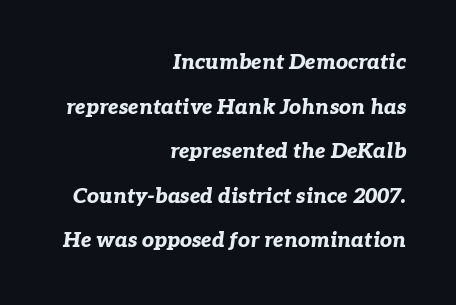
The image shows 21 px bold type, italic (leaning right); set right-aligned, loose line spacing (2.12x), normal letter spacing, not underlined.
